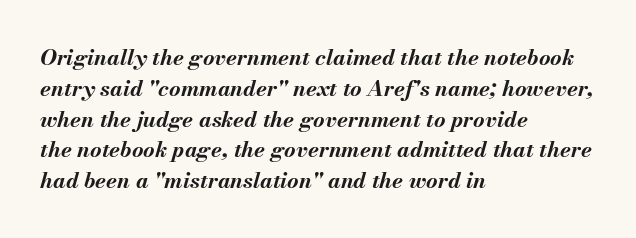
The image shows 22 px bold type, italic (leaning right); set left-aligned, normal line spacing (1.4x), normal letter spacing, not underlined.
